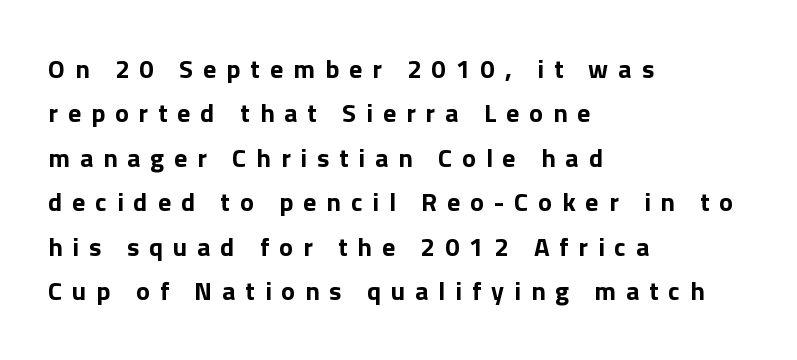
The image shows 26 px bold type, upright; set left-aligned, line spacing 1.71x, unusually wide letter spacing (+0.38 em), not underlined.
